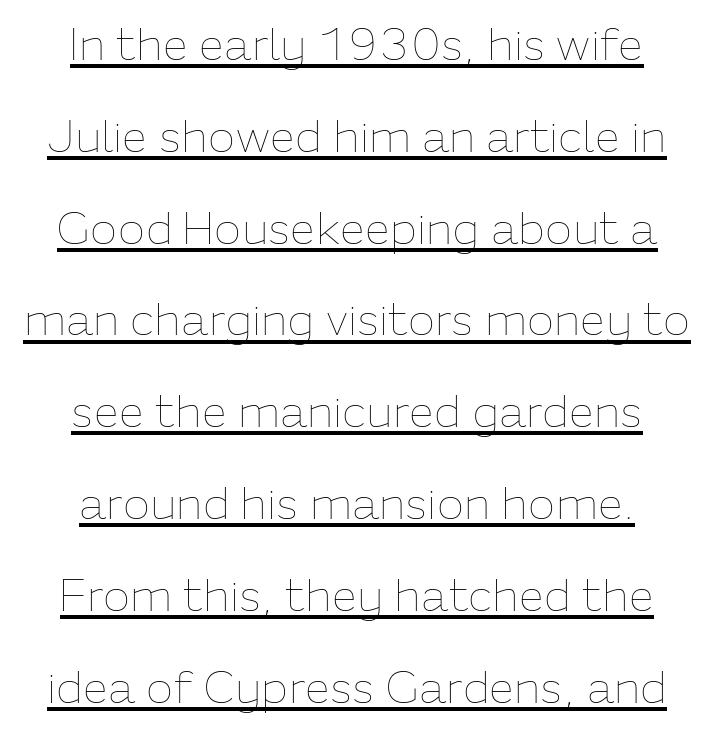
The face used here appears with an underline applied. These lines are rendered in a variable-pitch font. Weight class: somewhere from thin through regular. Between one letter and the next there's only the usual sliver of space.
